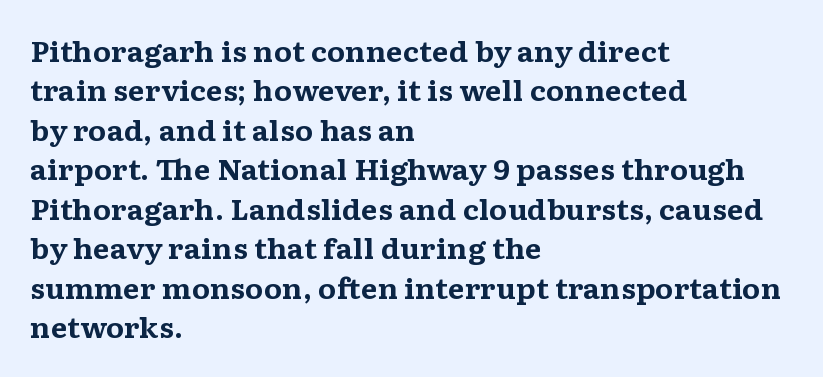
Q: Is the text bold? A: Yes.
Q: Is the text italic (slanted)? A: No, it is upright.
Q: Is the text underlined? A: No.
Q: How is the paragraph aligned? A: Left-aligned.
Q: Is the spacing between letters normal or unusually wide? A: Normal.
Q: Is the spacing between lines tight, normal or loose? A: Normal.
